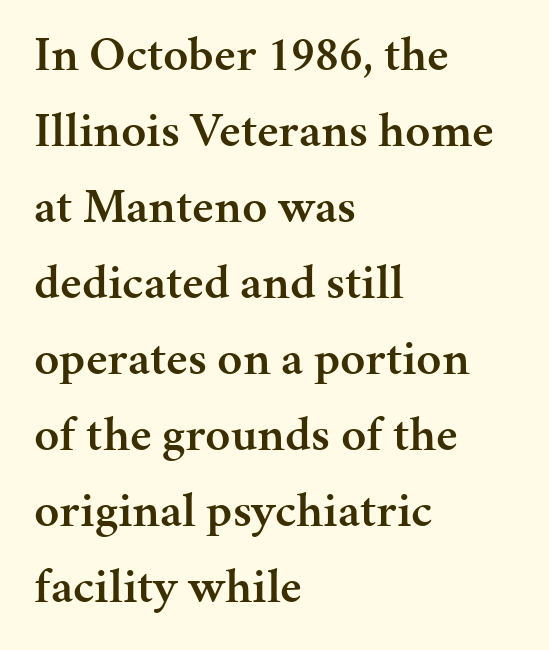
{"serif": "yes", "italic": "no", "bold": "semi", "weight": "semibold", "width": "normal", "stroke_contrast": "medium", "x_height": "medium", "monospaced": "no", "underline": "no", "align": "left", "line_spacing": "normal", "line_spacing_ratio": 1.55, "letter_spacing": "normal", "letter_spacing_em": 0.0, "glyph_px": 49}
